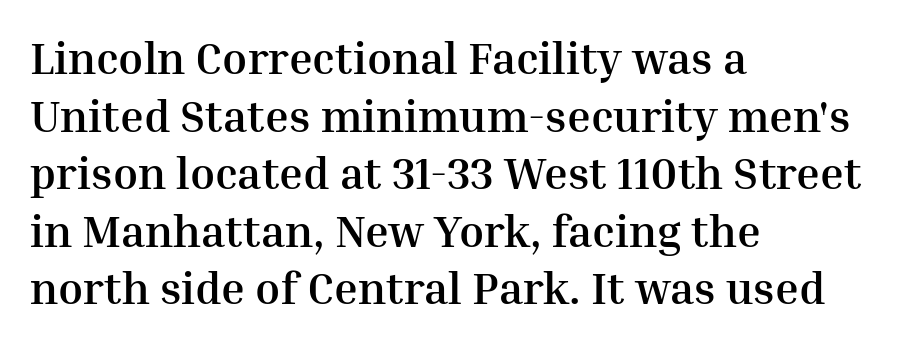
The face used here is proportionally spaced, like ordinary book or web type. What kind of face is this? One with serifs. These lines were composed using upright roman letters. A normal amount of white space separates one row of letters from the next. Short note: letters normally spaced.
